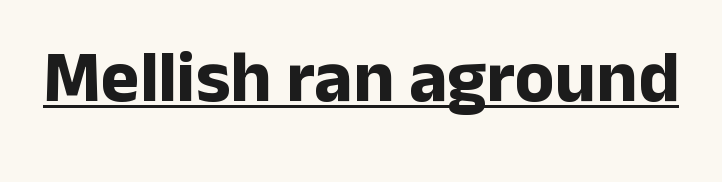
The image shows 73 px bold sans-serif type, upright; set normal letter spacing, underlined; low stroke contrast and a medium x-height.
